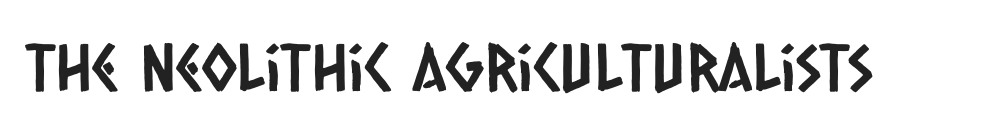
The image shows 65 px condensed sans-serif type; set normal letter spacing, not underlined; low stroke contrast and a large x-height.
